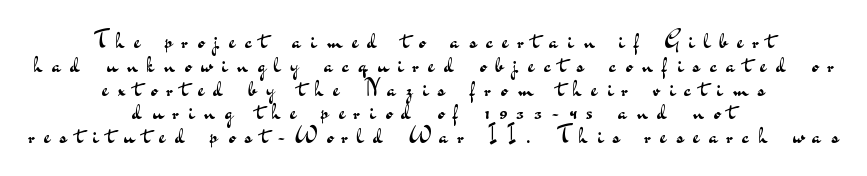
Notice how the passage keeps no hard edge, just a central spine. Horizontal bands of white between lines are thin slivers. Plain, unruled lines of type. This reads as an unemphasized weight, regular at the heaviest.
